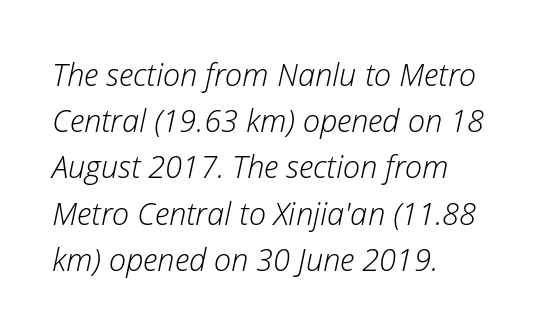
The image shows 31 px light type, italic (leaning right); set left-aligned, normal line spacing (1.49x), normal letter spacing, not underlined; low stroke contrast and a medium x-height.
